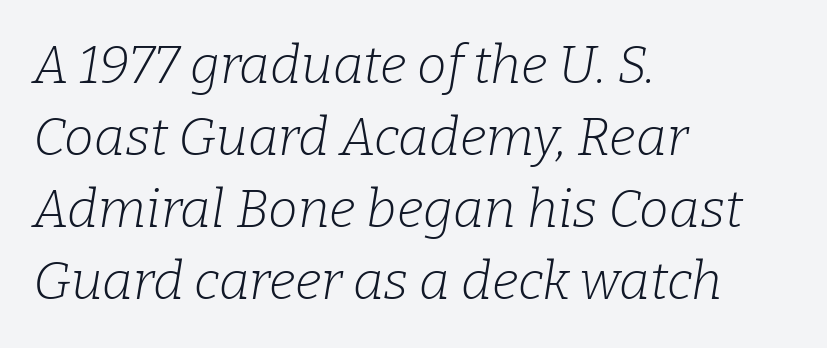
The image shows 53 px light serif type, italic (leaning right); set left-aligned, normal line spacing (1.36x), normal letter spacing, not underlined; low stroke contrast and a medium x-height.
